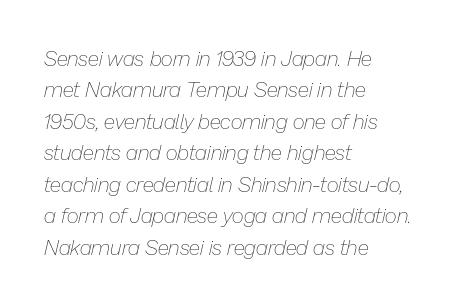
Q: Is the text bold? A: No.
Q: Is the text italic (slanted)? A: Yes, it leans right by about 13 degrees.
Q: Is the text underlined? A: No.
Q: How is the paragraph aligned? A: Left-aligned.
Q: Is the spacing between letters normal or unusually wide? A: Normal.
Q: Is the spacing between lines tight, normal or loose? A: Normal.
